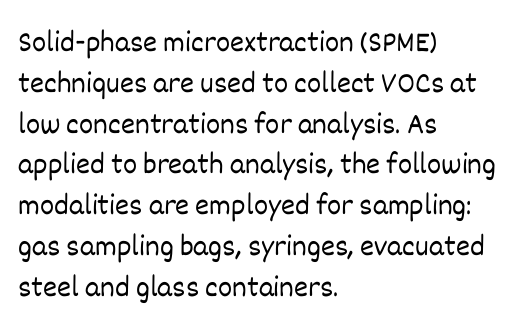
Q: Is the text bold? A: No.
Q: Is the text italic (slanted)? A: No, it is upright.
Q: Is the text underlined? A: No.
Q: How is the paragraph aligned? A: Left-aligned.
Q: Is the spacing between letters normal or unusually wide? A: Normal.
Q: Is the spacing between lines tight, normal or loose? A: Normal.
Q: Width (condensed, normal, or wide)? A: Normal.
Q: Stroke contrast? A: Low.
Q: x-height? A: Large.
Q: Monospaced? A: No.
